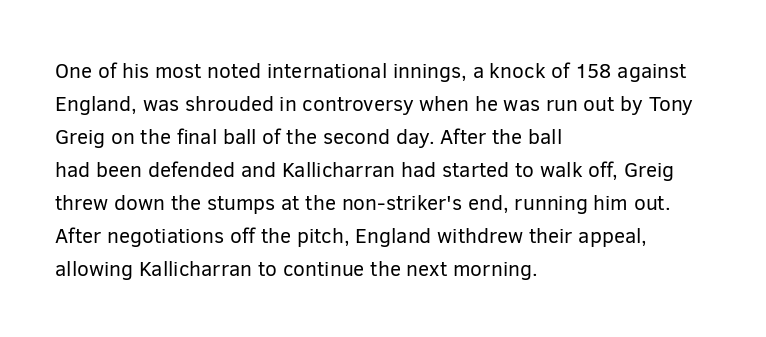
No italicization has been applied; the sample stays upright. This rendering features lettering with no underline. Summary of weight: not heavy and not bold. The typesetter chose a ragged-right arrangement here. The vertical gap from one line to the next is medium.
